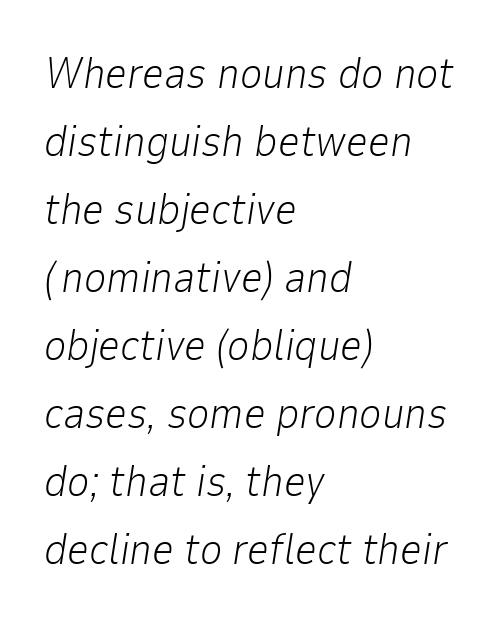
The image shows 43 px light type, italic (leaning right); set left-aligned, normal line spacing (1.58x), normal letter spacing, not underlined; low stroke contrast and a medium x-height.
